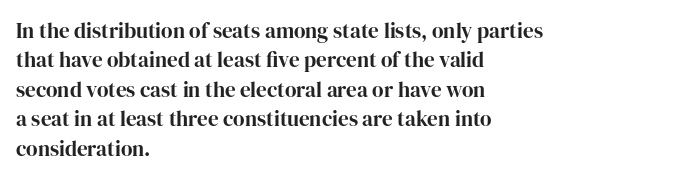
The image shows 21 px bold type, upright; set left-aligned, normal line spacing (1.4x), normal letter spacing, not underlined.
